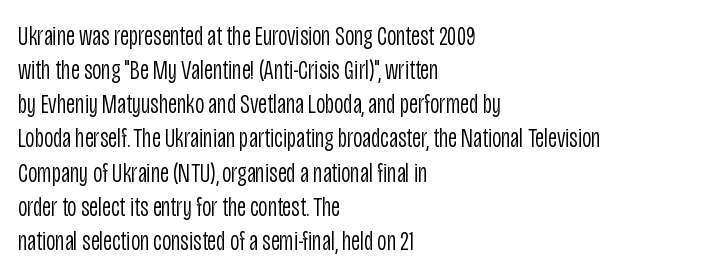
Q: Is the text bold? A: No.
Q: Is the text italic (slanted)? A: No, it is upright.
Q: Is the typeface a serif or a sans-serif typeface? A: Sans-serif.
Q: Is the text underlined? A: No.
Q: How is the paragraph aligned? A: Left-aligned.
Q: Is the spacing between letters normal or unusually wide? A: Normal.
Q: Width (condensed, normal, or wide)? A: Condensed.
Q: Stroke contrast? A: Low.
Q: x-height? A: Large.
Q: Monospaced? A: No.
